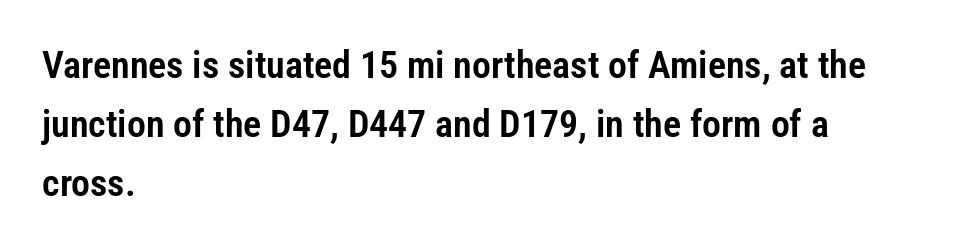
The image shows 38 px condensed sans-serif type, upright; set left-aligned, normal line spacing (1.55x), normal letter spacing, not underlined; low stroke contrast and a medium x-height.
